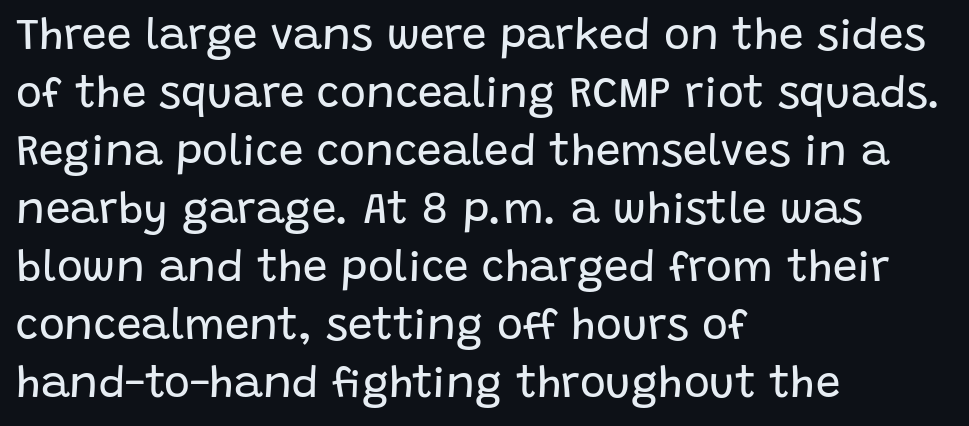
{"serif": "no", "italic": "no", "bold": "no", "weight": "regular", "width": "normal", "stroke_contrast": "low", "x_height": "large", "monospaced": "no", "underline": "no", "align": "left", "line_spacing": "normal", "line_spacing_ratio": 1.32, "letter_spacing": "normal", "letter_spacing_em": 0.0, "glyph_px": 44}
